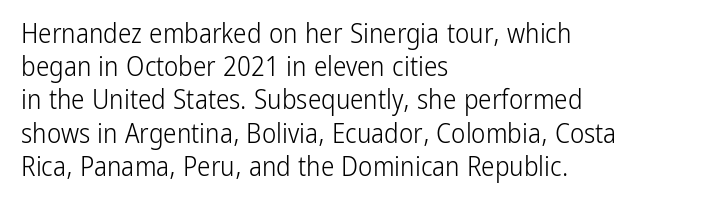
The image shows 27 px text type, upright; set left-aligned, line spacing 1.23x, normal letter spacing, not underlined.
